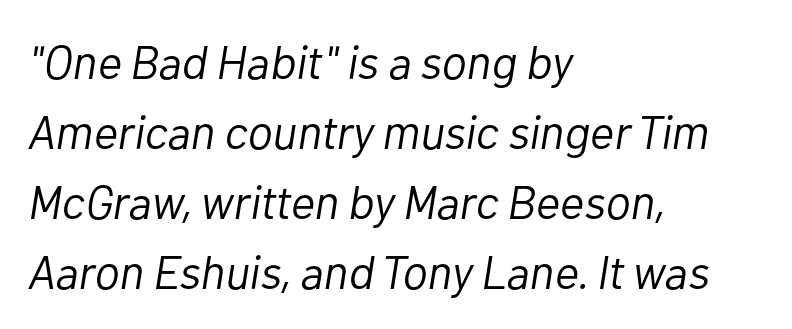
The image shows 47 px light type, italic (leaning right); set left-aligned, normal line spacing (1.49x), normal letter spacing, not underlined; low stroke contrast and a medium x-height.
